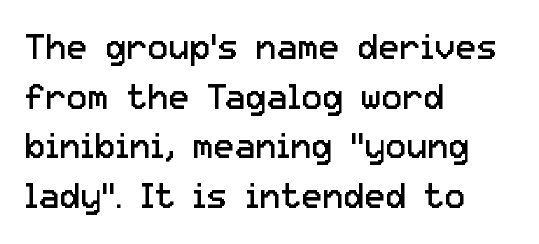
{"serif": "no", "italic": "no", "bold": "no", "weight": "regular", "width": "normal", "stroke_contrast": "low", "x_height": "medium", "monospaced": "no", "underline": "no", "align": "left", "line_spacing": "normal", "line_spacing_ratio": 1.42, "letter_spacing": "normal", "letter_spacing_em": 0.0, "glyph_px": 35}
